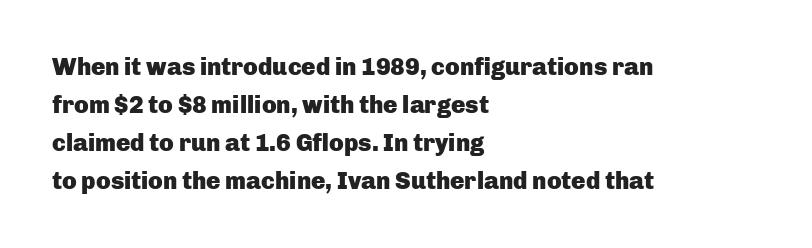
The image shows 24 px bold type, upright; set left-aligned, normal line spacing (1.59x), normal letter spacing, not underlined.
